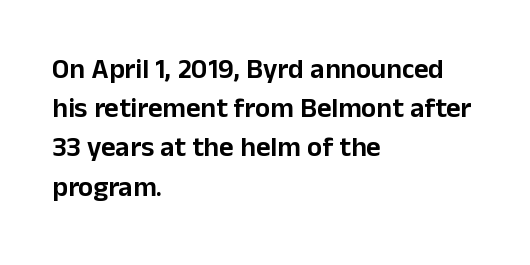
This block has exactly the height ordinary leading produces. Horizontally, the lines are justified to the leading edge only. Each letter keeps its own natural width here, so spacing adapts to shape. Observe the ordinary spacing: letters are neighbours, not strangers. Font category for this specimen: sans-serif.
